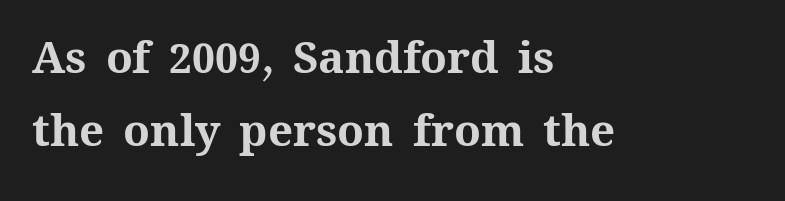
Q: Is the text bold? A: Yes.
Q: Is the text italic (slanted)? A: No, it is upright.
Q: Is the text underlined? A: No.
Q: How is the paragraph aligned? A: Left-aligned.
Q: Is the spacing between letters normal or unusually wide? A: Normal.
Q: Is the spacing between lines tight, normal or loose? A: Normal.
Q: Width (condensed, normal, or wide)? A: Normal.
Q: Stroke contrast? A: Medium.
Q: x-height? A: Medium.
Q: Monospaced? A: No.
